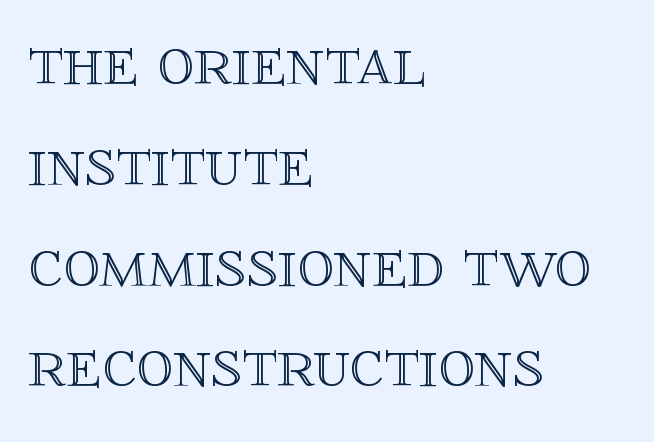
The baseline area is clear. Regarding leading, the lines here are spaced in the standard way. These lines are set flush left with a ragged right edge. No extra tracking has been applied to these lines.
